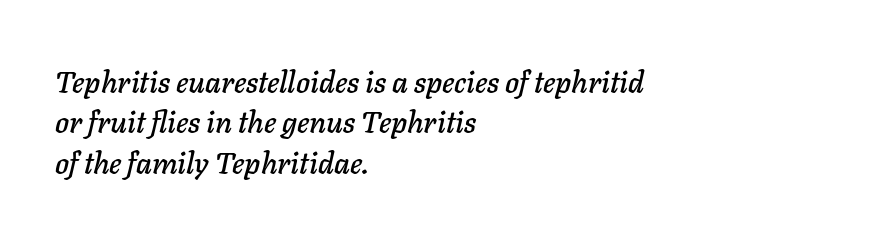
{"italic": "yes", "lean": "right", "slant_degrees": 11, "width": "normal", "stroke_contrast": "low", "x_height": "medium", "monospaced": "no", "underline": "no", "align": "left", "line_spacing": "normal", "line_spacing_ratio": 1.35, "letter_spacing": "normal", "letter_spacing_em": 0.0, "glyph_px": 30}
